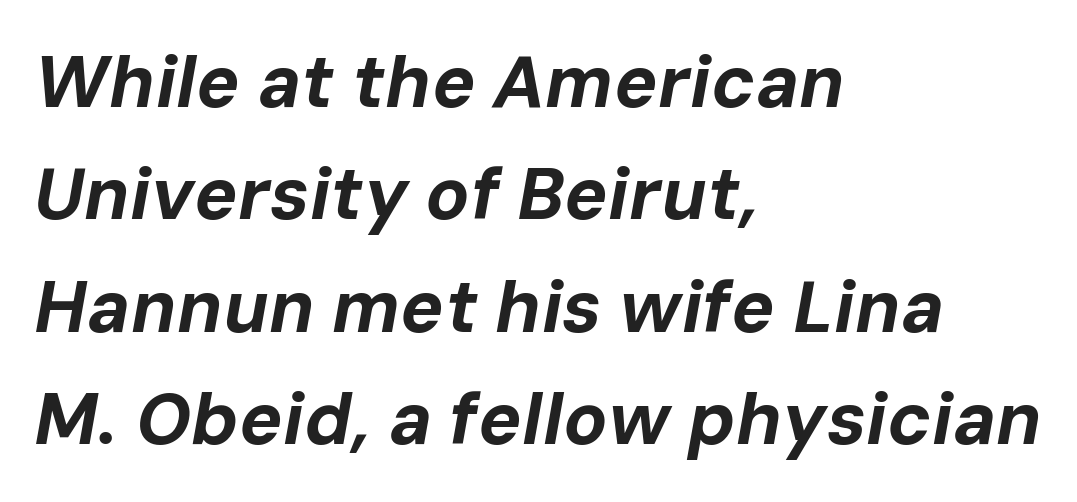
{"italic": "yes", "lean": "right", "slant_degrees": 10, "bold": "yes", "weight": "bold", "width": "normal", "stroke_contrast": "low", "x_height": "medium", "monospaced": "no", "underline": "no", "align": "left", "line_spacing": "normal", "line_spacing_ratio": 1.54, "letter_spacing": "normal", "letter_spacing_em": 0.0, "glyph_px": 73}
